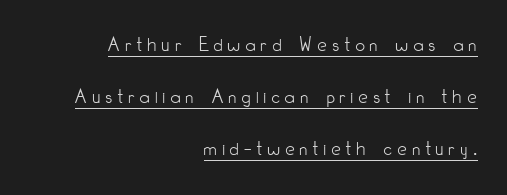
The image shows 21 px text type, upright; set right-aligned, loose line spacing (2.48x), unusually wide letter spacing (+0.25 em), underlined.
